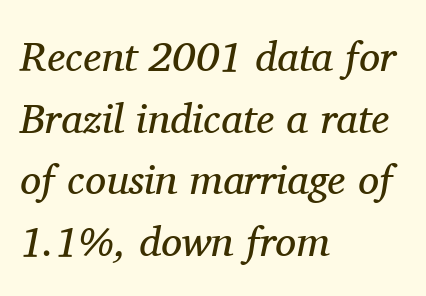
Q: Is the text bold? A: No.
Q: Is the text italic (slanted)? A: Yes, it leans right by about 11 degrees.
Q: Is the typeface a serif or a sans-serif typeface? A: Serif.
Q: Is the text underlined? A: No.
Q: How is the paragraph aligned? A: Left-aligned.
Q: Is the spacing between letters normal or unusually wide? A: Normal.
Q: Is the spacing between lines tight, normal or loose? A: Normal.
Q: Width (condensed, normal, or wide)? A: Normal.
Q: Stroke contrast? A: Medium.
Q: x-height? A: Medium.
Q: Monospaced? A: No.
